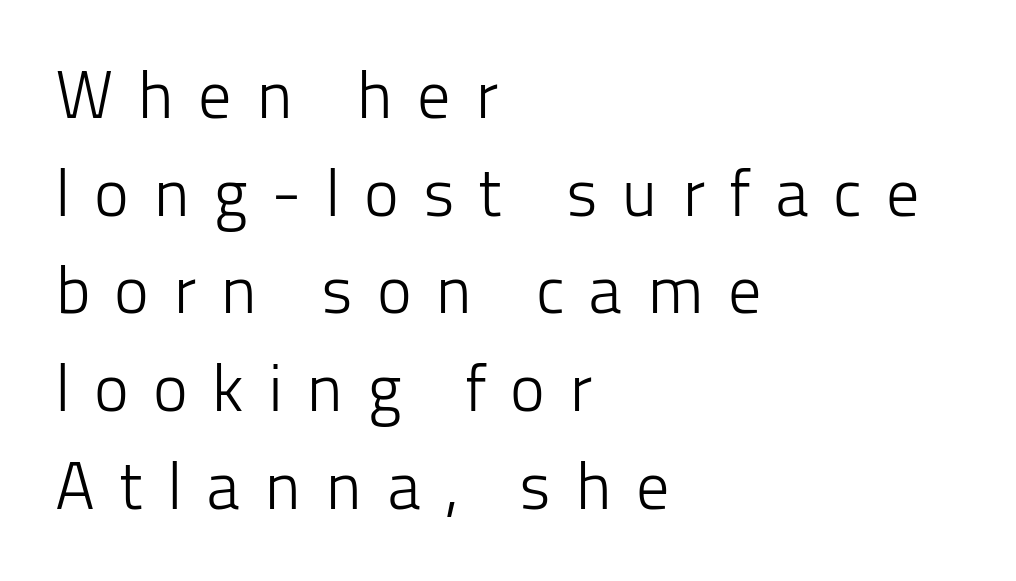
Q: Is the text bold? A: No.
Q: Is the text italic (slanted)? A: No, it is upright.
Q: Is the typeface a serif or a sans-serif typeface? A: Sans-serif.
Q: Is the text underlined? A: No.
Q: How is the paragraph aligned? A: Left-aligned.
Q: Is the spacing between letters normal or unusually wide? A: Unusually wide.
Q: Is the spacing between lines tight, normal or loose? A: Normal.
Q: Width (condensed, normal, or wide)? A: Normal.
Q: Stroke contrast? A: Low.
Q: x-height? A: Medium.
Q: Monospaced? A: No.
